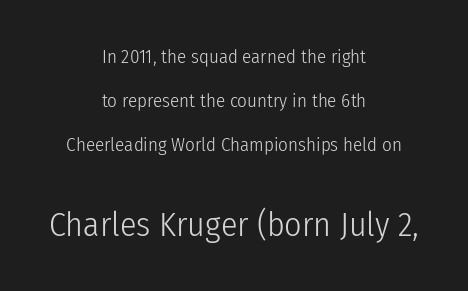
This sample uses an upright cut, with every glyph sitting square on the baseline. Unlike a traditional serif, this face leaves its strokes unadorned. The line texture is even and compact thanks to regular tracking. The letters look calm and open, with moderate or lighter stems.
